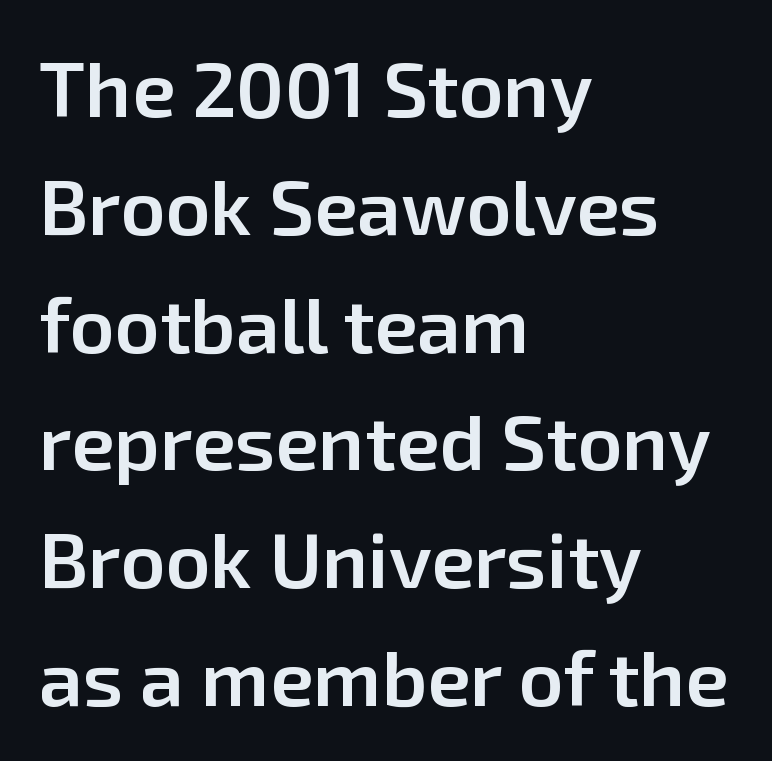
The image shows 78 px semibold sans-serif type, upright; set left-aligned, normal line spacing (1.51x), normal letter spacing, not underlined; low stroke contrast and a medium x-height.
